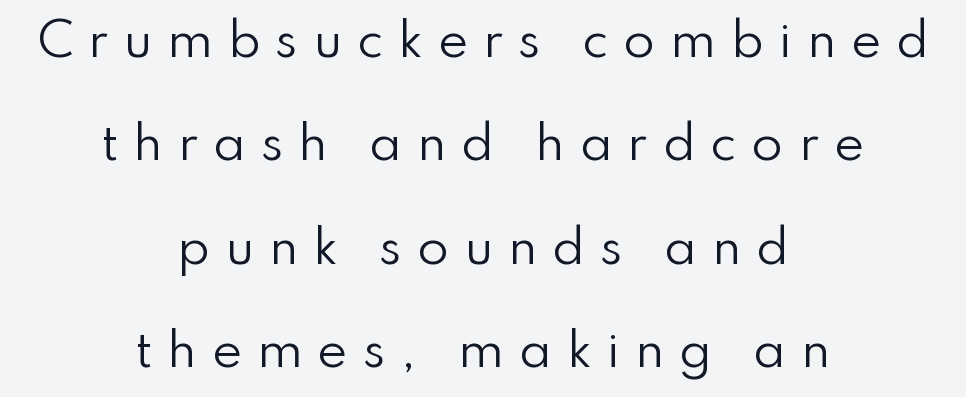
{"serif": "no", "italic": "no", "bold": "no", "weight": "regular", "width": "normal", "stroke_contrast": "low", "x_height": "small", "monospaced": "no", "underline": "no", "align": "center", "line_spacing": "loose", "line_spacing_ratio": 2.25, "letter_spacing": "wide", "letter_spacing_em": 0.32, "glyph_px": 46}
